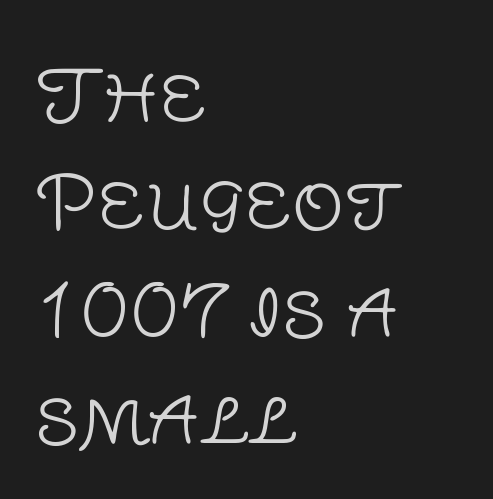
{"serif": "no", "bold": "no", "weight": "light", "width": "normal", "stroke_contrast": "low", "x_height": "large", "monospaced": "no", "underline": "no", "align": "left", "line_spacing": "normal", "line_spacing_ratio": 1.47, "letter_spacing": "normal", "letter_spacing_em": 0.0, "glyph_px": 73}
